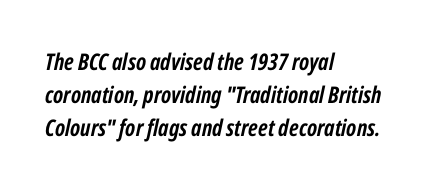
Rendered with sloped, italic letterforms. Lines of text with bare space underneath. There is no visible air inserted between adjacent glyphs. I'd describe the lettering as bold — thick and assertive. Vertical spacing — default.
